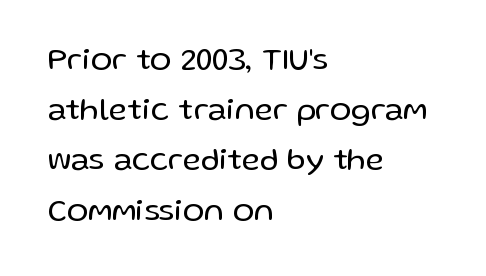
Caption: face not bold, strokes unweighted. Any mark beneath the type? The region is blank. In terms of letterform style, serifs are entirely absent. The typography opts for an upright posture over an oblique one. The ragged edge is on the right, which tells us the setting is flush left. The horizontal fit of the characters is conventional and even.
